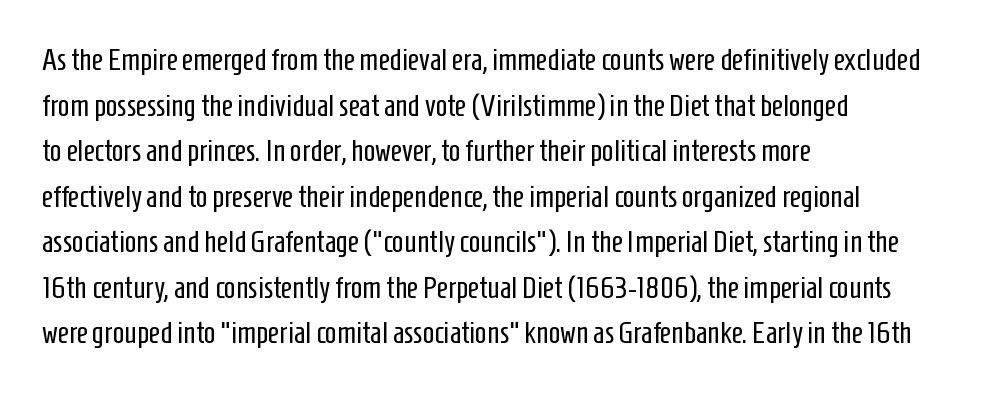
The image shows 31 px regular-weight, condensed sans-serif type, upright; set left-aligned, normal line spacing (1.47x), normal letter spacing, not underlined; low stroke contrast and a medium x-height.
